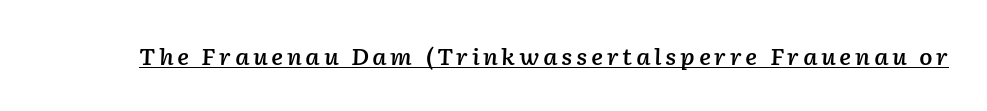
In terms of posture, this sample is oblique. On the weight axis this lands at semibold, roughly 600. Like a heading marked for emphasis, these lines bear an underscore.
